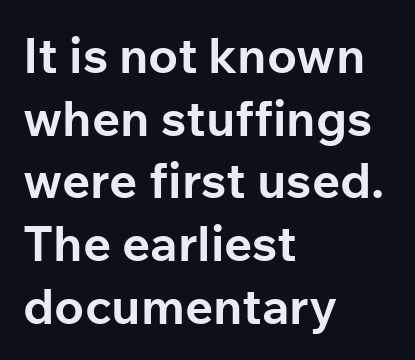
The image shows 49 px bold sans-serif type, upright; set left-aligned, normal line spacing (1.28x), normal letter spacing, not underlined; low stroke contrast and a medium x-height.
